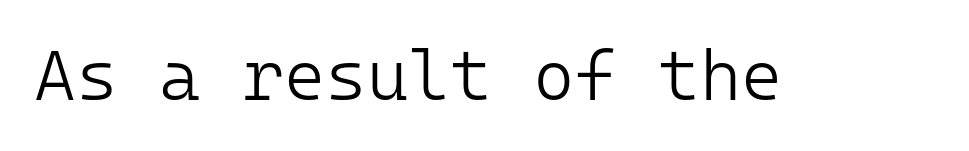
{"serif": "no", "italic": "no", "bold": "no", "weight": "light", "width": "normal", "stroke_contrast": "low", "x_height": "medium", "monospaced": "yes", "underline": "no", "letter_spacing": "normal", "letter_spacing_em": 0.0, "glyph_px": 71}
